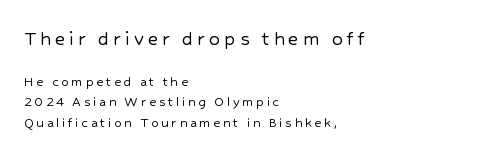
Q: Is the text italic (slanted)? A: No, it is upright.
Q: Is the text underlined? A: No.
Q: How is the paragraph aligned? A: Left-aligned.
Q: Is the spacing between lines tight, normal or loose? A: Normal.
Q: Which block of text is set in a larger size, the first (top) or the second (bottom)? A: The first (top) one.
